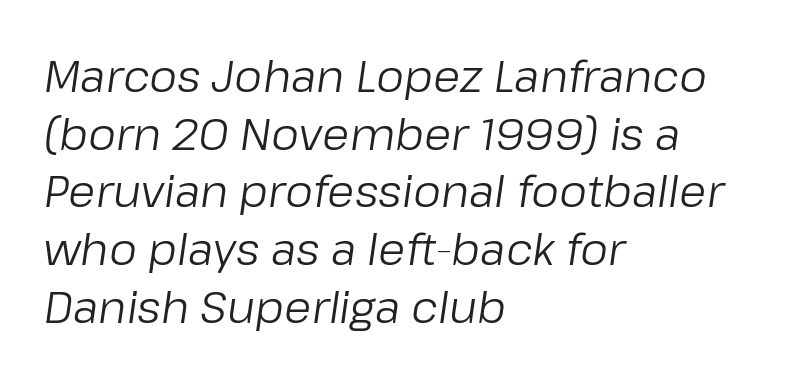
Q: Is the text bold? A: No.
Q: Is the text italic (slanted)? A: Yes, it leans right by about 8 degrees.
Q: Is the text underlined? A: No.
Q: How is the paragraph aligned? A: Left-aligned.
Q: Is the spacing between letters normal or unusually wide? A: Normal.
Q: Is the spacing between lines tight, normal or loose? A: Normal.
Q: Width (condensed, normal, or wide)? A: Normal.
Q: Stroke contrast? A: Low.
Q: x-height? A: Medium.
Q: Monospaced? A: No.
